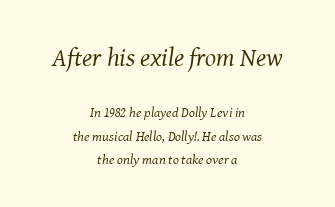
Underlining? Definitely not there. Character size in the leading block exceeds that of the trailing block. If you drew a line through each stem, it would be angled. The typesetter chose a symmetrical, centered arrangement here. Compared with typical body copy, the letter spacing here is the same.
